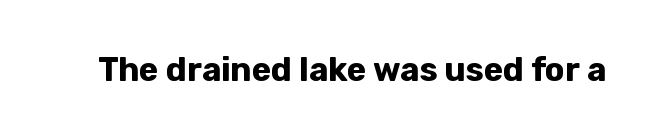
Q: Is the text bold? A: Yes.
Q: Is the text italic (slanted)? A: No, it is upright.
Q: Is the typeface a serif or a sans-serif typeface? A: Sans-serif.
Q: Is the text underlined? A: No.
Q: Is the spacing between letters normal or unusually wide? A: Normal.
Q: Width (condensed, normal, or wide)? A: Normal.
Q: Stroke contrast? A: Low.
Q: x-height? A: Medium.
Q: Monospaced? A: No.
